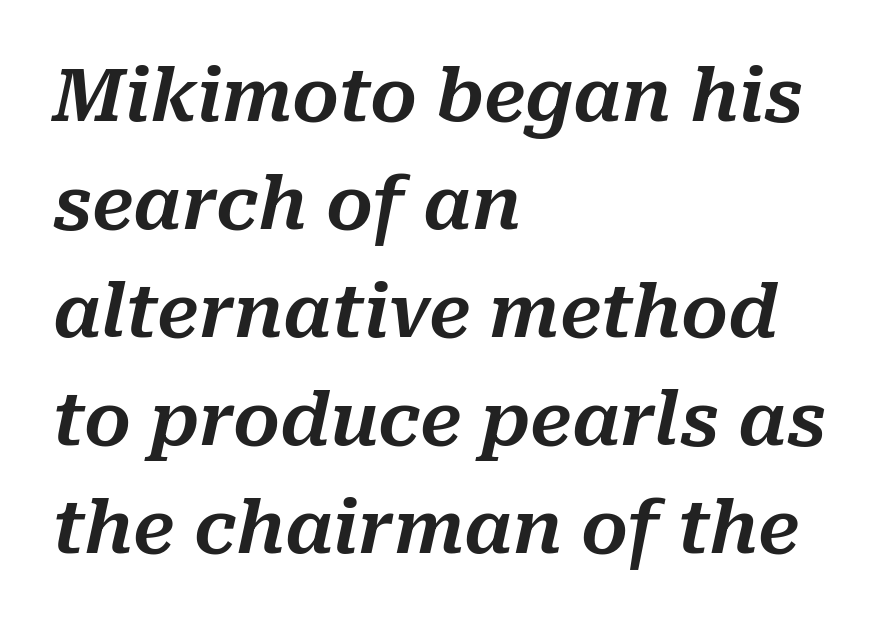
Q: Is the text italic (slanted)? A: Yes, it leans right by about 10 degrees.
Q: Is the text underlined? A: No.
Q: How is the paragraph aligned? A: Left-aligned.
Q: Is the spacing between letters normal or unusually wide? A: Normal.
Q: Is the spacing between lines tight, normal or loose? A: Normal.
Q: Width (condensed, normal, or wide)? A: Normal.
Q: Stroke contrast? A: Medium.
Q: x-height? A: Medium.
Q: Monospaced? A: No.
